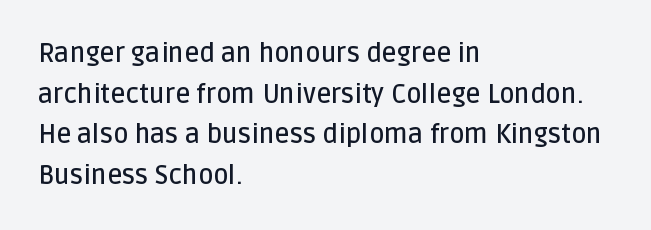
The image shows 26 px text type, upright; set left-aligned, normal line spacing (1.56x), normal letter spacing, not underlined.
